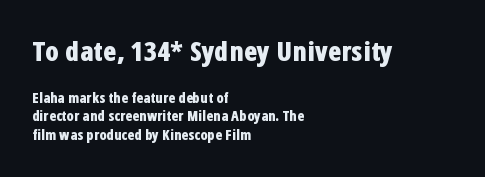
{"italic": "no", "bold": "yes", "underline": "no", "align": "left", "line_spacing": "normal", "line_spacing_ratio": 1.29, "letter_spacing": "normal", "letter_spacing_em": 0.0, "larger_block": "first", "size_ratio": 1.93, "glyph_px": 27}
